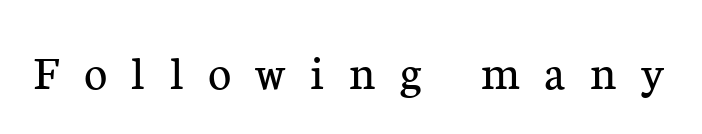
Q: Is the text bold? A: No.
Q: Is the text italic (slanted)? A: No, it is upright.
Q: Is the typeface a serif or a sans-serif typeface? A: Serif.
Q: Is the text underlined? A: No.
Q: Is the spacing between letters normal or unusually wide? A: Unusually wide.
Q: Width (condensed, normal, or wide)? A: Normal.
Q: Stroke contrast? A: Low.
Q: x-height? A: Medium.
Q: Monospaced? A: No.
